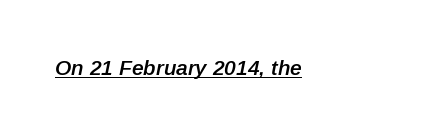
The image shows 21 px text type, italic (leaning right); set normal letter spacing, underlined.
